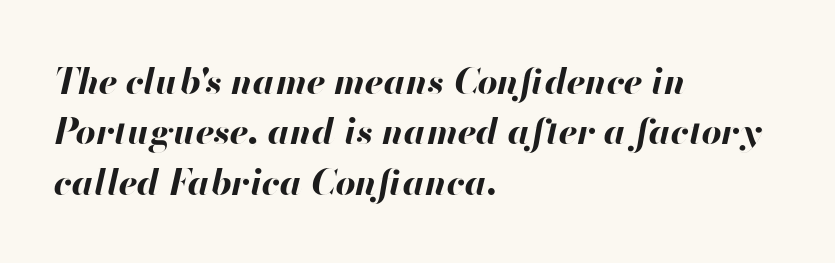
The image shows 35 px bold type, italic (leaning right); set left-aligned, normal line spacing (1.44x), normal letter spacing, not underlined; high stroke contrast and a small x-height.
